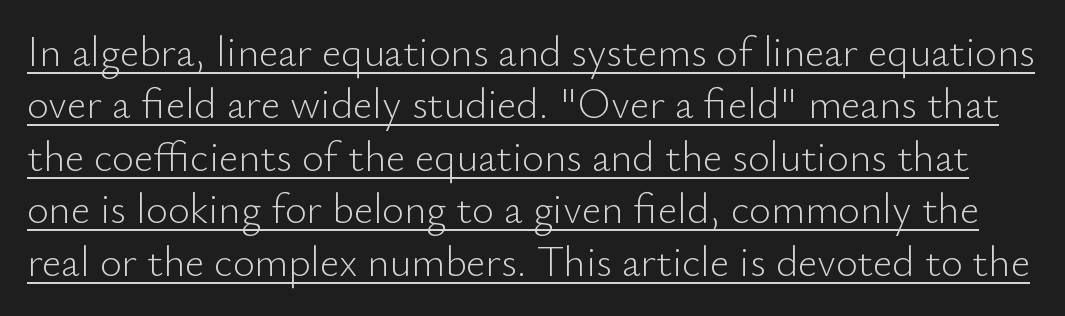
Q: Is the text bold? A: No.
Q: Is the text italic (slanted)? A: No, it is upright.
Q: Is the typeface a serif or a sans-serif typeface? A: Sans-serif.
Q: Is the text underlined? A: Yes.
Q: Is the spacing between letters normal or unusually wide? A: Normal.
Q: Is the spacing between lines tight, normal or loose? A: Normal.
Q: Width (condensed, normal, or wide)? A: Normal.
Q: Stroke contrast? A: Low.
Q: x-height? A: Small.
Q: Monospaced? A: No.
